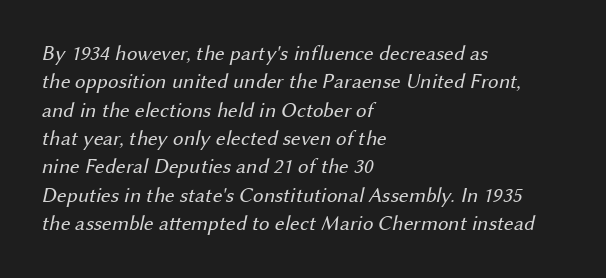
Q: Is the text bold? A: No.
Q: Is the text underlined? A: No.
Q: How is the paragraph aligned? A: Left-aligned.
Q: Is the spacing between letters normal or unusually wide? A: Normal.
Q: Is the spacing between lines tight, normal or loose? A: Normal.
